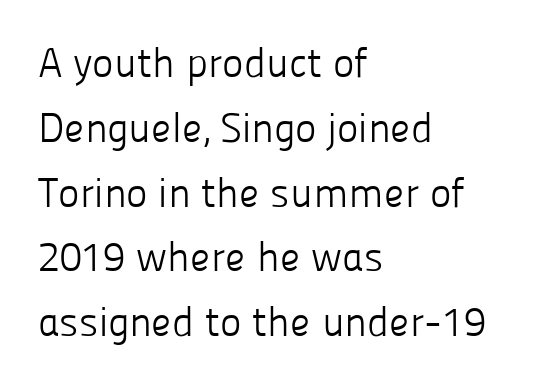
The image shows 41 px light sans-serif type, upright; set left-aligned, normal line spacing (1.58x), normal letter spacing, not underlined; low stroke contrast and a medium x-height.
